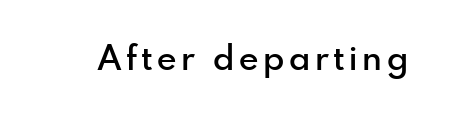
Emphasis by weight is partial: semibold. Unmarked baselines from the first word to the last. Notice how the stems are strictly vertical — no italics here. Note the varied advance widths — an 'i' is clearly narrower than an 'm'. The face used here is a sans, in the tradition of grotesques and geometrics.
